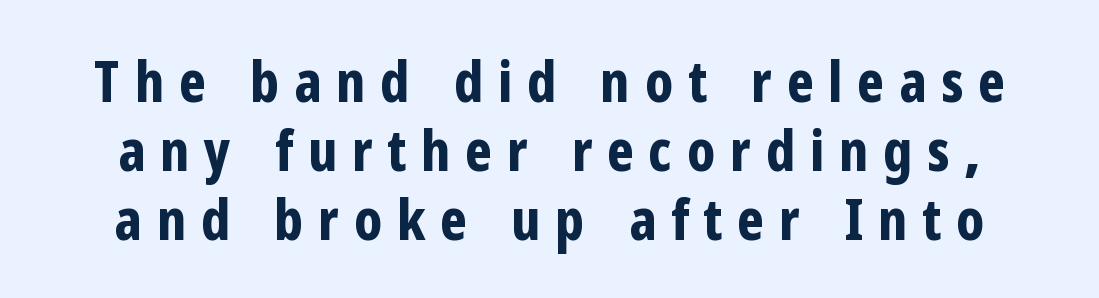
{"serif": "no", "italic": "no", "bold": "yes", "weight": "bold", "width": "condensed", "stroke_contrast": "low", "x_height": "medium", "monospaced": "no", "underline": "no", "line_spacing_ratio": 1.21, "letter_spacing": "wide", "letter_spacing_em": 0.26, "glyph_px": 57}
